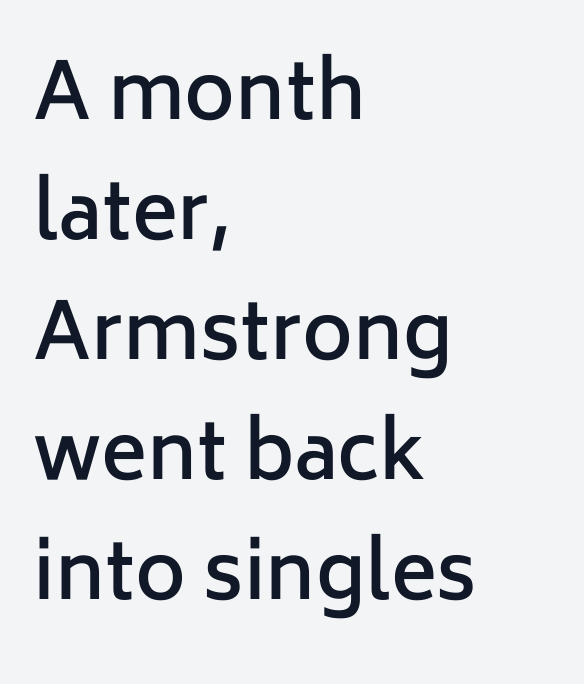
Q: Is the text bold? A: Semi-bold.
Q: Is the text italic (slanted)? A: No, it is upright.
Q: Is the typeface a serif or a sans-serif typeface? A: Sans-serif.
Q: Is the text underlined? A: No.
Q: How is the paragraph aligned? A: Left-aligned.
Q: Is the spacing between letters normal or unusually wide? A: Normal.
Q: Is the spacing between lines tight, normal or loose? A: Normal.
Q: Width (condensed, normal, or wide)? A: Normal.
Q: Stroke contrast? A: Low.
Q: x-height? A: Medium.
Q: Monospaced? A: No.
